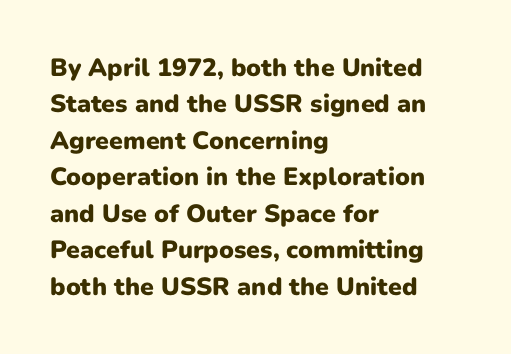
The image shows 25 px bold type, upright; set left-aligned, normal line spacing (1.46x), normal letter spacing, not underlined.
